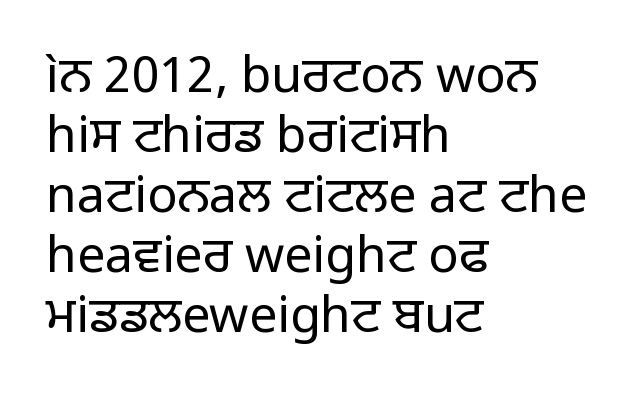
{"serif": "no", "italic": "no", "bold": "no", "weight": "regular", "width": "normal", "stroke_contrast": "low", "x_height": "medium", "monospaced": "no", "underline": "no", "align": "left", "line_spacing_ratio": 1.2, "letter_spacing": "normal", "letter_spacing_em": 0.0, "glyph_px": 50}
